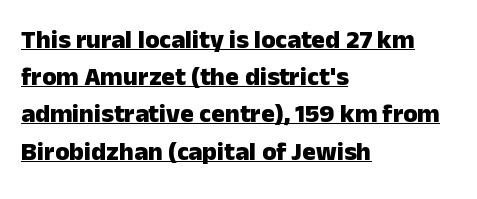
Q: Is the text bold? A: Yes.
Q: Is the text italic (slanted)? A: No, it is upright.
Q: Is the text underlined? A: Yes.
Q: How is the paragraph aligned? A: Left-aligned.
Q: Is the spacing between letters normal or unusually wide? A: Normal.
Q: Is the spacing between lines tight, normal or loose? A: Normal.
